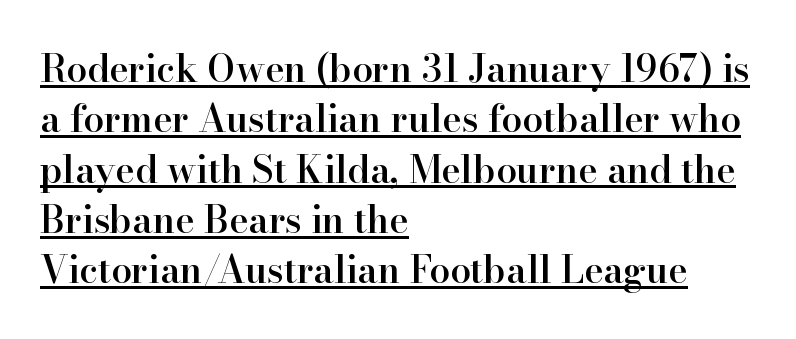
No extra tracking has been applied to these lines. Vertical spacing — default. The lettering holds an erect, upright posture throughout. The rendering anchors every line to the left-hand side. Proportional: the letters do not fall into vertical columns.
